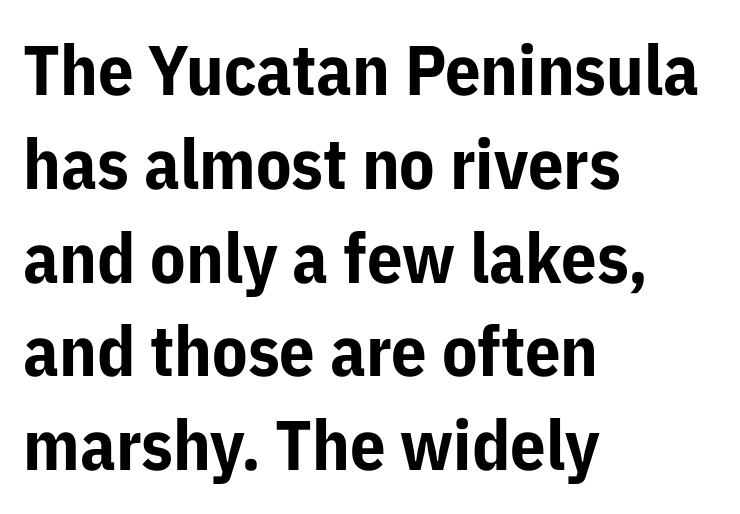
The image shows 70 px bold sans-serif type, upright; set left-aligned, normal line spacing (1.34x), normal letter spacing, not underlined; low stroke contrast and a medium x-height.
